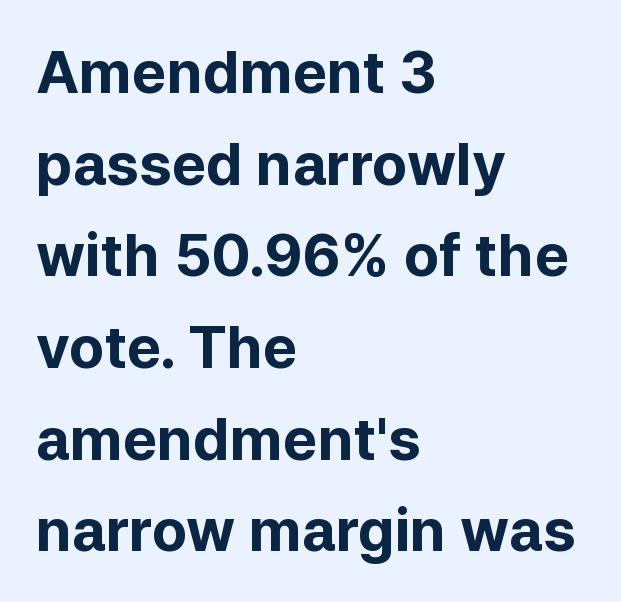
Casual observation: everything's shoved over to the left. Is this a sans? Yes — the strokes have no serifs. Quick note: underline off. A normal amount of white space separates one row of letters from the next. The strokes are fattened all the way to bold. The face used here is proportionally spaced, like ordinary book or web type.
